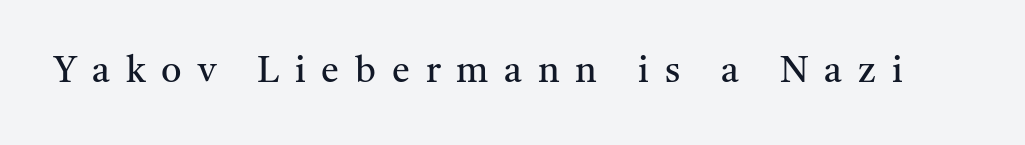
{"serif": "yes", "italic": "no", "bold": "no", "weight": "regular", "width": "normal", "stroke_contrast": "medium", "x_height": "medium", "monospaced": "no", "underline": "no", "letter_spacing": "wide", "letter_spacing_em": 0.44, "glyph_px": 36}
